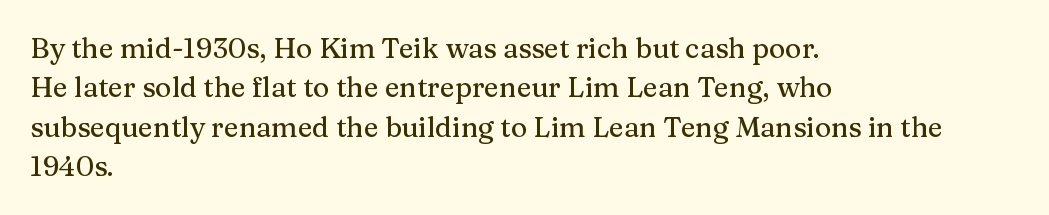
{"serif": "yes", "italic": "no", "width": "normal", "stroke_contrast": "medium", "x_height": "medium", "monospaced": "no", "underline": "no", "align": "left", "line_spacing": "normal", "line_spacing_ratio": 1.41, "letter_spacing": "normal", "letter_spacing_em": 0.0, "glyph_px": 28}
